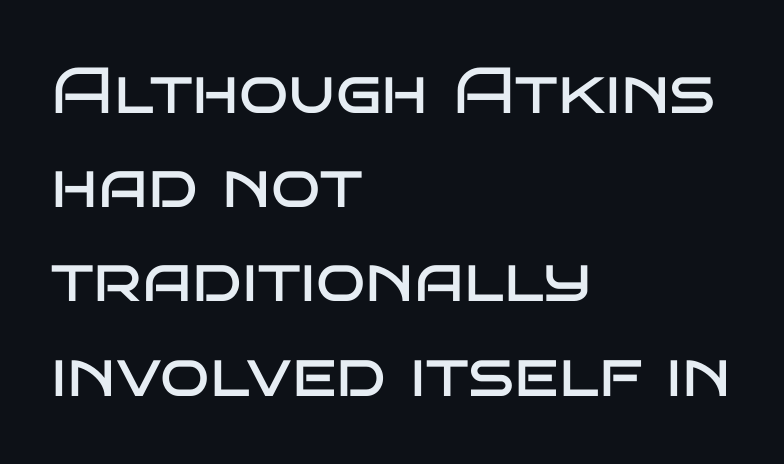
Q: Is the text bold? A: No.
Q: Is the text italic (slanted)? A: No, it is upright.
Q: Is the typeface a serif or a sans-serif typeface? A: Sans-serif.
Q: Is the text underlined? A: No.
Q: How is the paragraph aligned? A: Left-aligned.
Q: Is the spacing between letters normal or unusually wide? A: Normal.
Q: Is the spacing between lines tight, normal or loose? A: Normal.
Q: Width (condensed, normal, or wide)? A: Wide.
Q: Stroke contrast? A: Low.
Q: x-height? A: Large.
Q: Monospaced? A: No.
